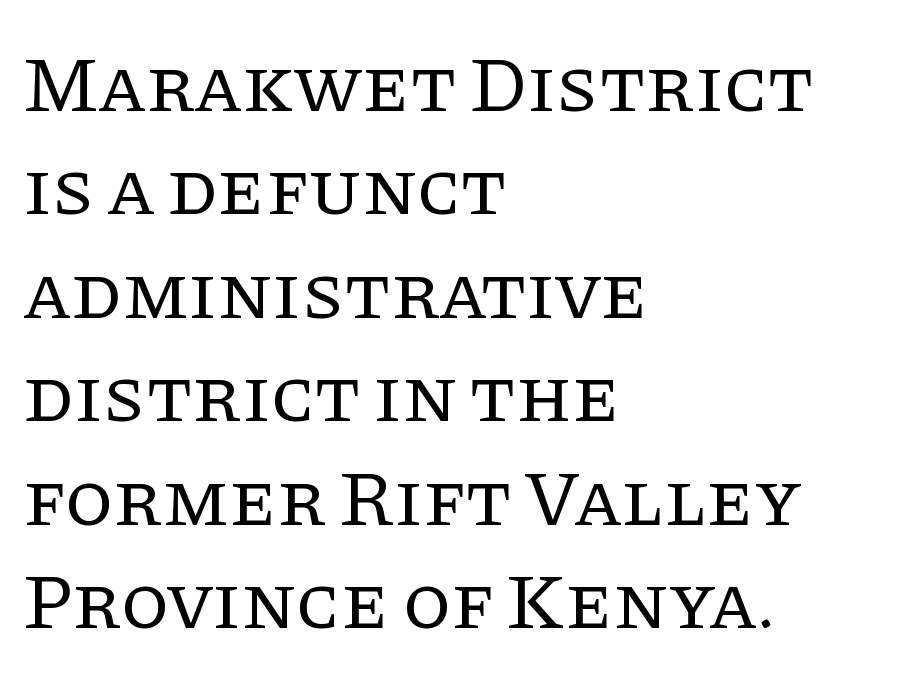
Q: Is the text bold? A: No.
Q: Is the text italic (slanted)? A: No, it is upright.
Q: Is the typeface a serif or a sans-serif typeface? A: Serif.
Q: Is the text underlined? A: No.
Q: How is the paragraph aligned? A: Left-aligned.
Q: Is the spacing between letters normal or unusually wide? A: Normal.
Q: Is the spacing between lines tight, normal or loose? A: Normal.
Q: Width (condensed, normal, or wide)? A: Normal.
Q: Stroke contrast? A: Low.
Q: x-height? A: Large.
Q: Monospaced? A: No.
